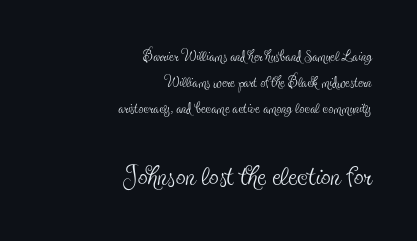
Short and long lines alike share a common ending point at right. The letters look calm and open, with moderate or lighter stems. Look at the bottom of the vertical strokes: they flare into serifs here. Rows of type keep a routine distance in the vertical direction. The line texture is even and compact thanks to regular tracking.
